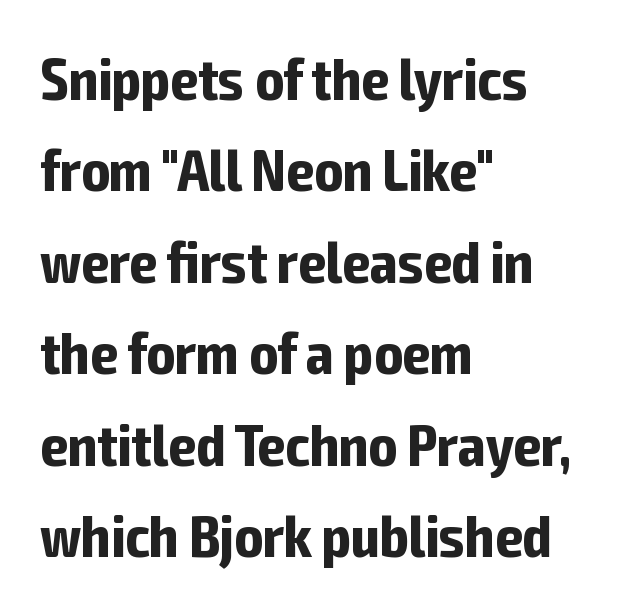
The image shows 59 px bold, condensed sans-serif type, upright; set left-aligned, normal line spacing (1.55x), normal letter spacing, not underlined; low stroke contrast and a medium x-height.
